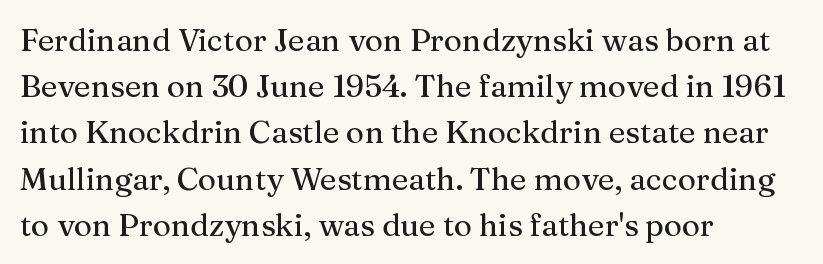
Q: Is the text italic (slanted)? A: No, it is upright.
Q: Is the typeface a serif or a sans-serif typeface? A: Serif.
Q: Is the text underlined? A: No.
Q: How is the paragraph aligned? A: Left-aligned.
Q: Is the spacing between letters normal or unusually wide? A: Normal.
Q: Is the spacing between lines tight, normal or loose? A: Normal.
Q: Width (condensed, normal, or wide)? A: Normal.
Q: Stroke contrast? A: Medium.
Q: x-height? A: Medium.
Q: Monospaced? A: No.
